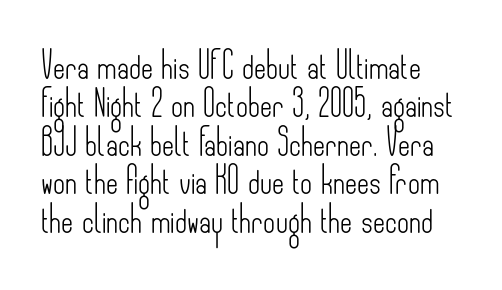
The zone under the glyphs is completely vacant. Between one letter and the next there's only the usual sliver of space. A normal amount of white space separates one row of letters from the next. No extra ink here — the face is not bold.
